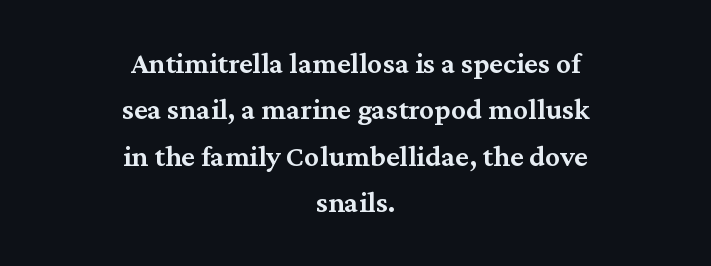
Q: Is the text bold? A: Semi-bold.
Q: Is the text italic (slanted)? A: No, it is upright.
Q: Is the typeface a serif or a sans-serif typeface? A: Serif.
Q: Is the text underlined? A: No.
Q: How is the paragraph aligned? A: Centered.
Q: Is the spacing between letters normal or unusually wide? A: Normal.
Q: Is the spacing between lines tight, normal or loose? A: Normal.
Q: Width (condensed, normal, or wide)? A: Normal.
Q: Stroke contrast? A: Medium.
Q: x-height? A: Medium.
Q: Monospaced? A: No.
